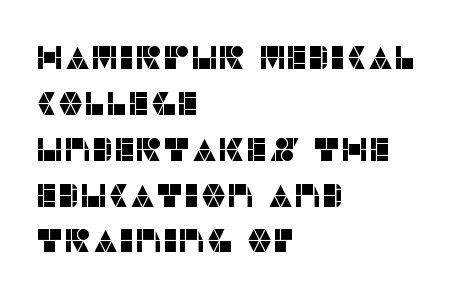
Q: Is the text italic (slanted)? A: No, it is upright.
Q: Is the typeface a serif or a sans-serif typeface? A: Sans-serif.
Q: Is the text underlined? A: No.
Q: How is the paragraph aligned? A: Left-aligned.
Q: Is the spacing between letters normal or unusually wide? A: Normal.
Q: Is the spacing between lines tight, normal or loose? A: Normal.
Q: Width (condensed, normal, or wide)? A: Normal.
Q: Stroke contrast? A: Low.
Q: x-height? A: Large.
Q: Monospaced? A: No.
